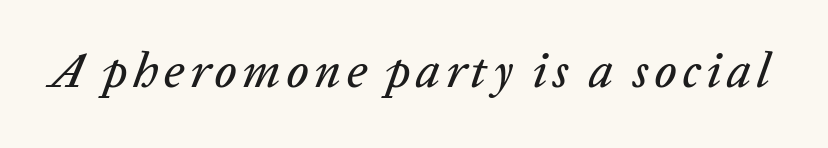
{"italic": "yes", "lean": "right", "slant_degrees": 20, "width": "normal", "stroke_contrast": "low", "x_height": "medium", "monospaced": "no", "underline": "no", "glyph_px": 49}
